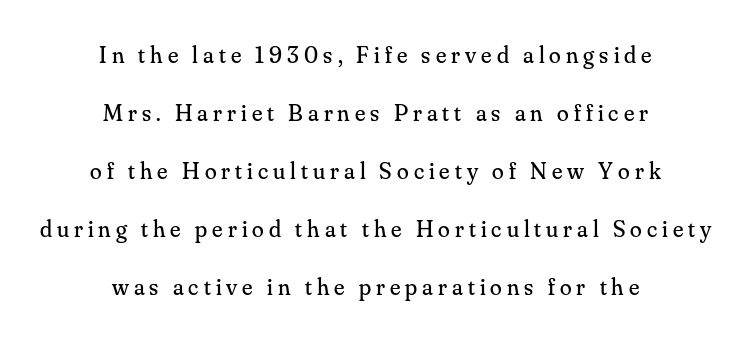
The setting favours the middle, as headings and verse often do. Rendered with straight, roman letterforms. You could only call the tracking loose — the letters float apart. On a weight scale, this lands at 450 or below. Type without underlining. Interline gaps are noticeably wide in this sample.
